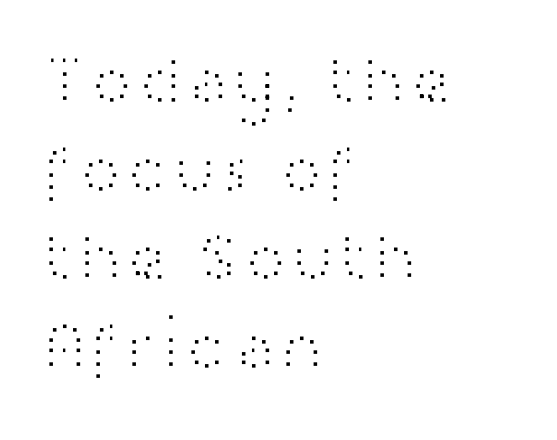
The image shows 71 px light, wide sans-serif type, upright; set left-aligned, normal line spacing (1.25x), normal letter spacing, not underlined; high stroke contrast and a medium x-height.
